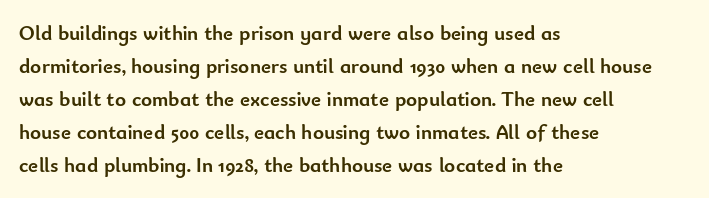
Q: Is the text bold? A: Yes.
Q: Is the text italic (slanted)? A: No, it is upright.
Q: Is the text underlined? A: No.
Q: How is the paragraph aligned? A: Left-aligned.
Q: Is the spacing between letters normal or unusually wide? A: Normal.
Q: Is the spacing between lines tight, normal or loose? A: Normal.
